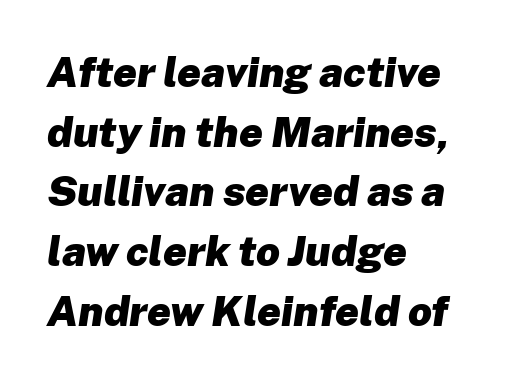
The image shows 42 px heavy type, italic (leaning right); set left-aligned, normal line spacing (1.42x), normal letter spacing, not underlined; low stroke contrast and a medium x-height.
